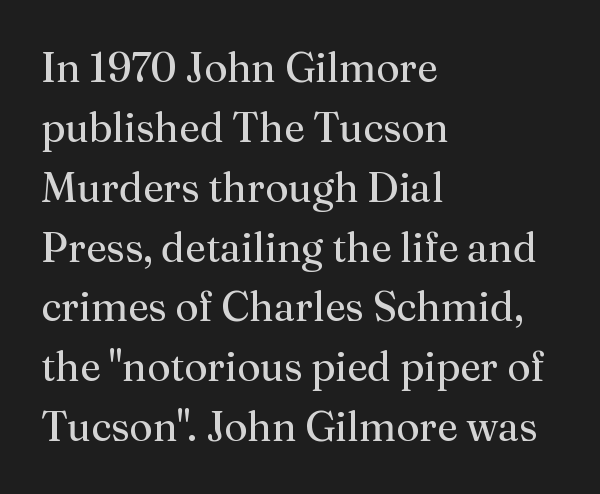
Quick note: not italic, upright. Horizontally, the lines are justified to the leading edge only. Note the varied advance widths — an 'i' is clearly narrower than an 'm'. The weight would be labelled regular, book, light, or lighter still.
